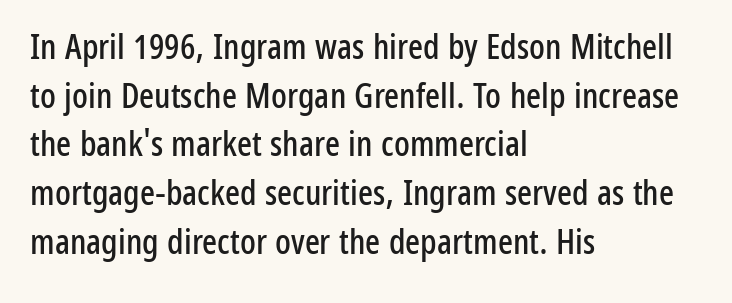
Q: Is the text italic (slanted)? A: No, it is upright.
Q: Is the typeface a serif or a sans-serif typeface? A: Sans-serif.
Q: Is the text underlined? A: No.
Q: How is the paragraph aligned? A: Left-aligned.
Q: Is the spacing between letters normal or unusually wide? A: Normal.
Q: Is the spacing between lines tight, normal or loose? A: Normal.
Q: Width (condensed, normal, or wide)? A: Condensed.
Q: Stroke contrast? A: Low.
Q: x-height? A: Medium.
Q: Monospaced? A: No.
